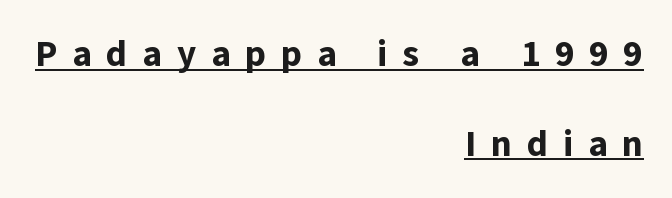
Q: Is the text bold? A: Yes.
Q: Is the text italic (slanted)? A: No, it is upright.
Q: Is the typeface a serif or a sans-serif typeface? A: Sans-serif.
Q: Is the text underlined? A: Yes.
Q: How is the paragraph aligned? A: Right-aligned.
Q: Is the spacing between letters normal or unusually wide? A: Unusually wide.
Q: Is the spacing between lines tight, normal or loose? A: Loose.
Q: Width (condensed, normal, or wide)? A: Normal.
Q: Stroke contrast? A: Low.
Q: x-height? A: Medium.
Q: Monospaced? A: No.
